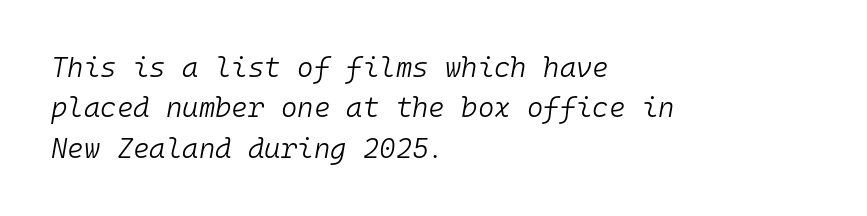
The image shows 28 px light type, italic (leaning right), monospaced; set left-aligned, normal line spacing (1.44x), normal letter spacing, not underlined; low stroke contrast and a medium x-height.
